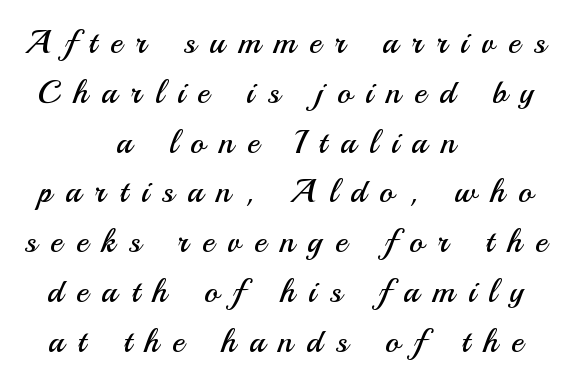
Leftover space on each line is divided equally before and after the words. The tracking reads as deliberately expanded to a designer's eye. No extra ink here — the face is not bold. The area under the type is left untouched. Are there feet on the stems? There aren't — it's a sans. These lines are rendered in a variable-pitch font.
